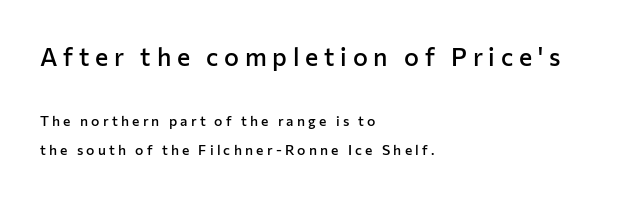
{"italic": "no", "bold": "semi", "underline": "no", "align": "left", "line_spacing": "loose", "line_spacing_ratio": 2.05, "letter_spacing": "wide", "letter_spacing_em": 0.23, "larger_block": "first", "size_ratio": 1.79, "glyph_px": 25}
